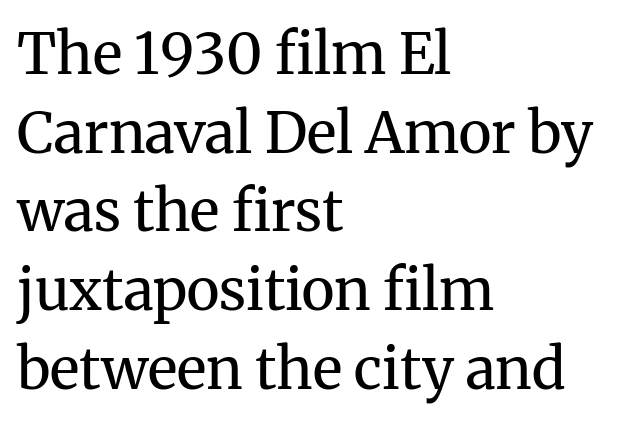
{"serif": "yes", "italic": "no", "bold": "no", "weight": "regular", "width": "normal", "stroke_contrast": "medium", "x_height": "medium", "monospaced": "no", "underline": "no", "align": "left", "line_spacing": "normal", "line_spacing_ratio": 1.38, "letter_spacing": "normal", "letter_spacing_em": 0.0, "glyph_px": 57}
